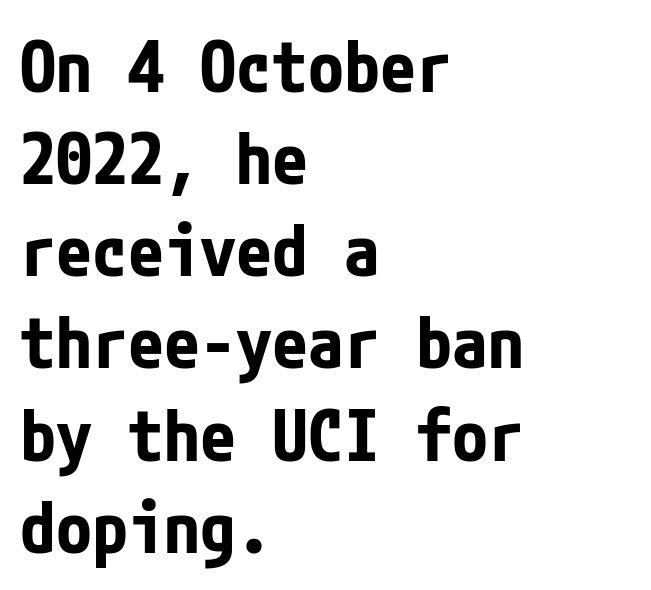
Each word holds together tightly as a unit, with standard inter-letter gaps. I'd call this a sans setting — the letters go barefoot. The paragraph has a hard left edge and a soft right edge. Glance below the letters and you will spot only blank space. Regular leading. Students, this is bold: see how much ink each stroke carries.
